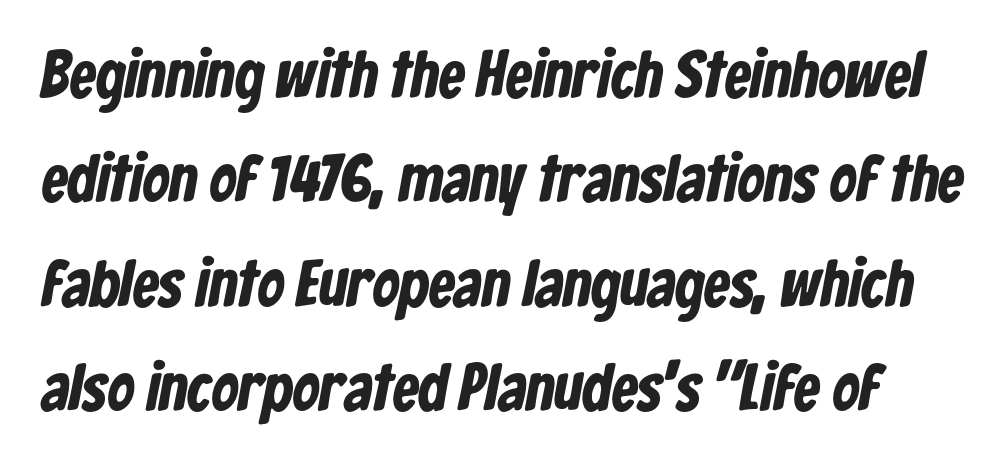
Note the varied advance widths — an 'i' is clearly narrower than an 'm'. Caption: standard tracking, unaltered. The words here are not underlined. To sum up the face: it is a sans, with no serifs. Interline gaps are of average width in this sample. Emphasis by weight is at full strength: bold.
